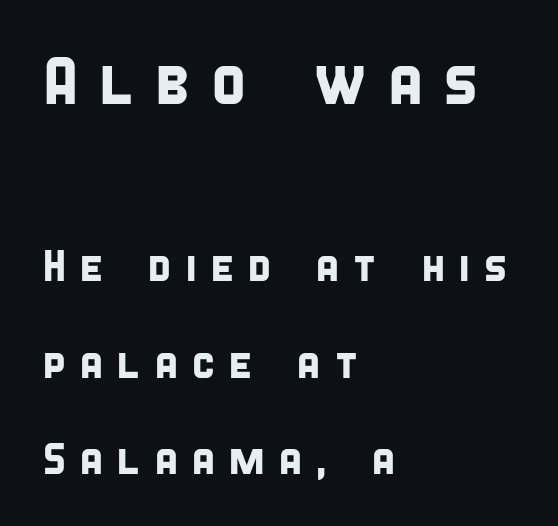
{"serif": "no", "width": "condensed", "stroke_contrast": "low", "x_height": "large", "monospaced": "no", "underline": "no", "align": "left", "line_spacing": "loose", "line_spacing_ratio": 2.19, "letter_spacing": "wide", "letter_spacing_em": 0.28, "larger_block": "first", "size_ratio": 1.5, "glyph_px": 66}
